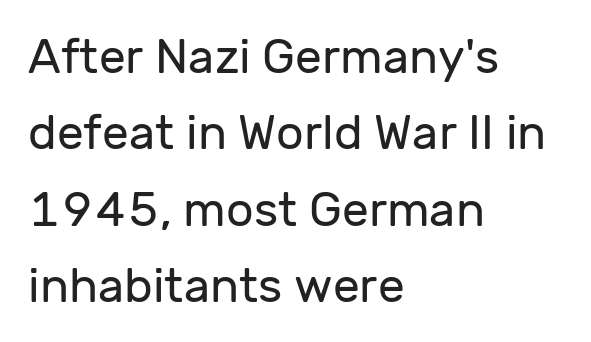
{"serif": "no", "italic": "no", "bold": "no", "weight": "regular", "width": "normal", "stroke_contrast": "low", "x_height": "medium", "monospaced": "no", "underline": "no", "align": "left", "line_spacing": "normal", "line_spacing_ratio": 1.59, "letter_spacing": "normal", "letter_spacing_em": 0.0, "glyph_px": 48}
